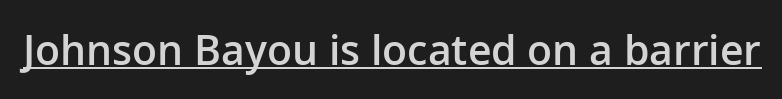
Q: Is the text bold? A: Semi-bold.
Q: Is the text italic (slanted)? A: No, it is upright.
Q: Is the typeface a serif or a sans-serif typeface? A: Sans-serif.
Q: Is the text underlined? A: Yes.
Q: Is the spacing between letters normal or unusually wide? A: Normal.
Q: Width (condensed, normal, or wide)? A: Normal.
Q: Stroke contrast? A: Low.
Q: x-height? A: Medium.
Q: Monospaced? A: No.
